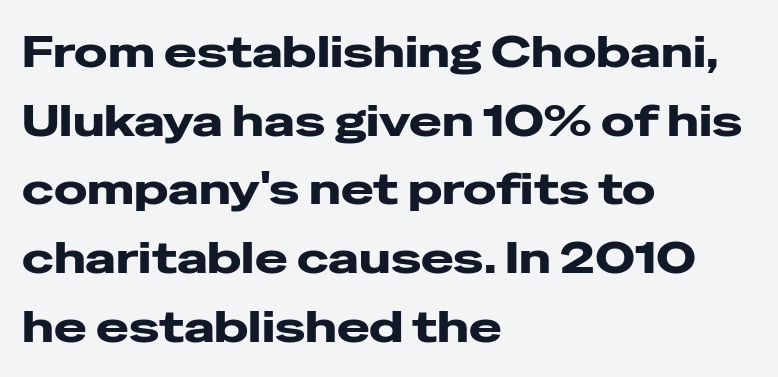
{"serif": "no", "italic": "no", "width": "wide", "stroke_contrast": "low", "x_height": "medium", "monospaced": "no", "underline": "no", "align": "left", "line_spacing": "normal", "line_spacing_ratio": 1.56, "letter_spacing": "normal", "letter_spacing_em": 0.0, "glyph_px": 44}
